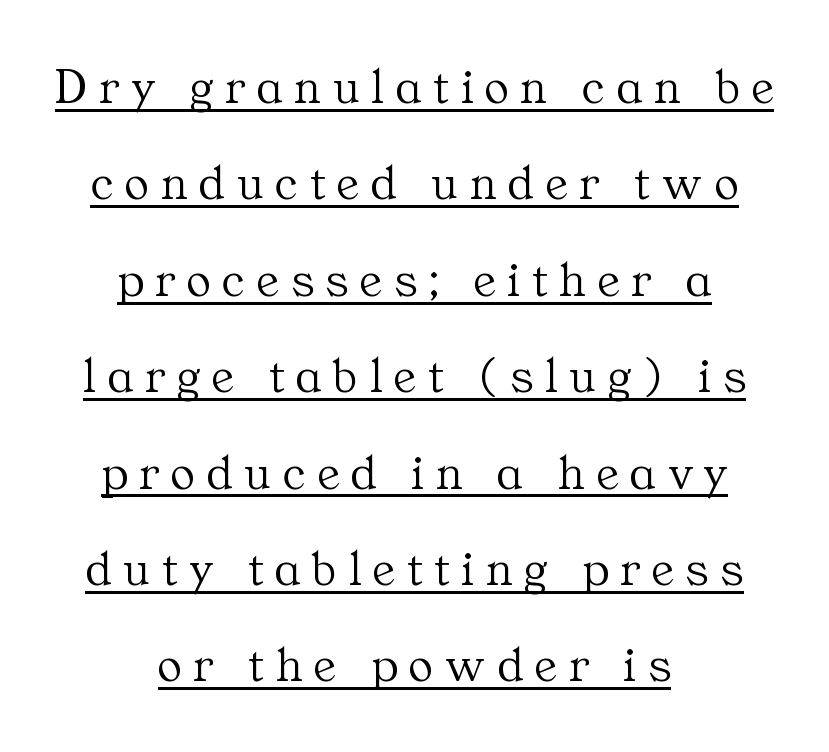
{"serif": "yes", "italic": "no", "bold": "no", "weight": "light", "width": "normal", "stroke_contrast": "medium", "x_height": "medium", "monospaced": "no", "underline": "yes", "align": "center", "line_spacing_ratio": 1.89, "letter_spacing": "wide", "letter_spacing_em": 0.23, "glyph_px": 51}
